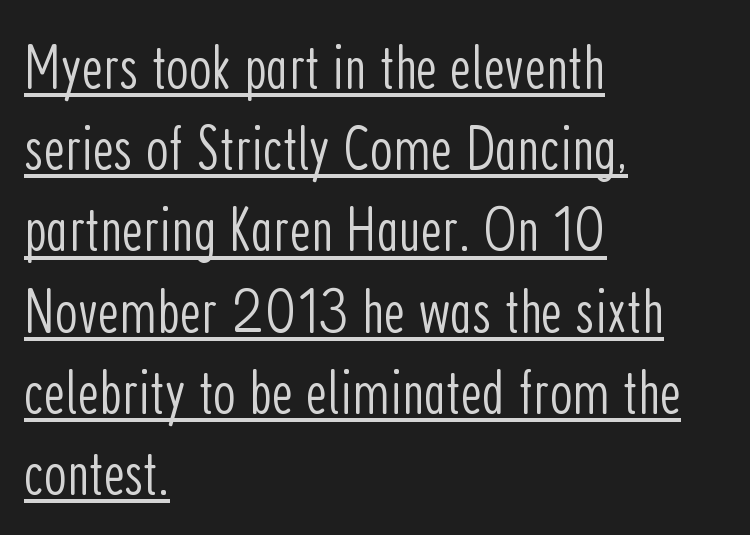
Q: Is the text bold? A: No.
Q: Is the text italic (slanted)? A: No, it is upright.
Q: Is the typeface a serif or a sans-serif typeface? A: Sans-serif.
Q: Is the text underlined? A: Yes.
Q: How is the paragraph aligned? A: Left-aligned.
Q: Is the spacing between letters normal or unusually wide? A: Normal.
Q: Is the spacing between lines tight, normal or loose? A: Normal.
Q: Width (condensed, normal, or wide)? A: Condensed.
Q: Stroke contrast? A: Low.
Q: x-height? A: Medium.
Q: Monospaced? A: No.
